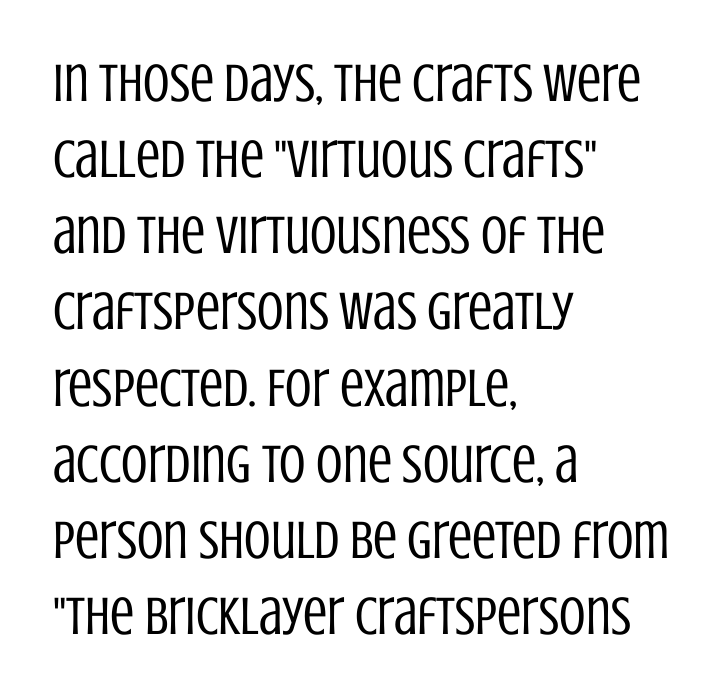
{"serif": "no", "italic": "no", "bold": "no", "weight": "regular", "width": "condensed", "stroke_contrast": "low", "x_height": "large", "monospaced": "no", "underline": "no", "align": "left", "line_spacing": "normal", "line_spacing_ratio": 1.41, "letter_spacing": "normal", "letter_spacing_em": 0.0, "glyph_px": 54}
